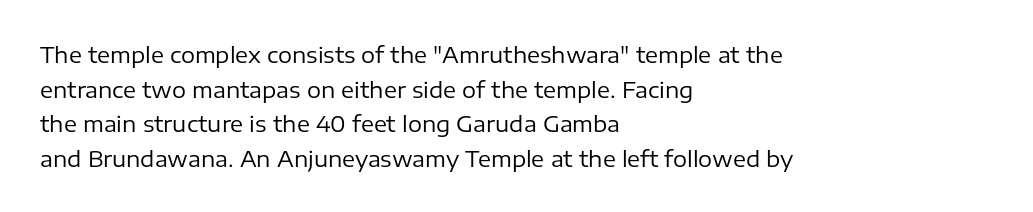
{"italic": "no", "bold": "no", "underline": "no", "align": "left", "line_spacing": "normal", "line_spacing_ratio": 1.57, "letter_spacing": "normal", "letter_spacing_em": 0.0, "glyph_px": 22}
